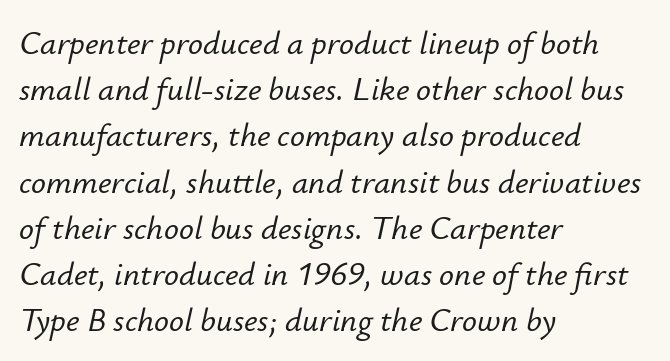
{"italic": "yes", "lean": "right", "slant_degrees": 12, "width": "normal", "stroke_contrast": "low", "x_height": "small", "monospaced": "no", "underline": "no", "align": "left", "line_spacing": "normal", "line_spacing_ratio": 1.4, "letter_spacing": "normal", "letter_spacing_em": 0.0, "glyph_px": 33}
